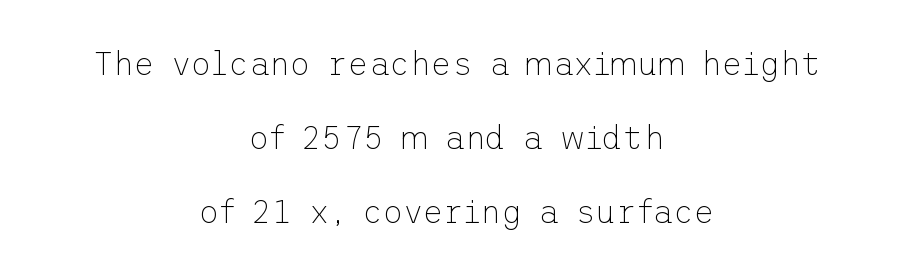
Q: Is the text bold? A: No.
Q: Is the text italic (slanted)? A: No, it is upright.
Q: Is the typeface a serif or a sans-serif typeface? A: Sans-serif.
Q: Is the text underlined? A: No.
Q: How is the paragraph aligned? A: Centered.
Q: Is the spacing between letters normal or unusually wide? A: Normal.
Q: Is the spacing between lines tight, normal or loose? A: Loose.
Q: Width (condensed, normal, or wide)? A: Normal.
Q: Stroke contrast? A: Low.
Q: x-height? A: Medium.
